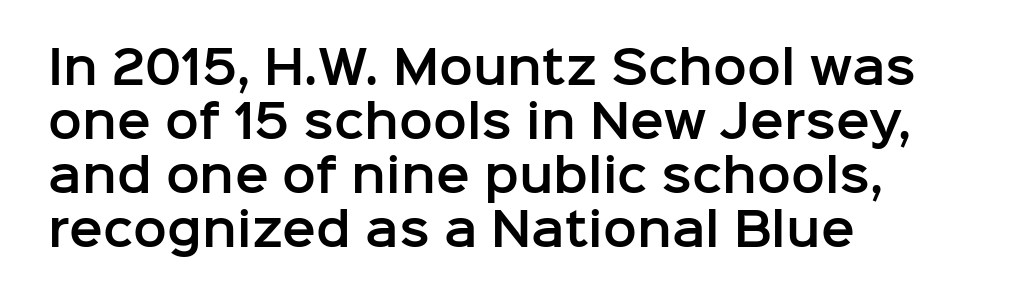
Underlining? Definitely not there. The ragged edge is on the right, which tells us the setting is flush left. The letters advance in unequal steps, a hallmark of proportional type. Tall strokes in this sample are plumb rather than angled.
